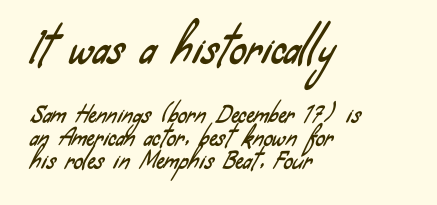
{"serif": "no", "width": "condensed", "stroke_contrast": "low", "x_height": "small", "monospaced": "no", "underline": "no", "align": "left", "line_spacing": "tight", "line_spacing_ratio": 0.99, "letter_spacing": "normal", "letter_spacing_em": 0.0, "larger_block": "first", "size_ratio": 1.78, "glyph_px": 41}
